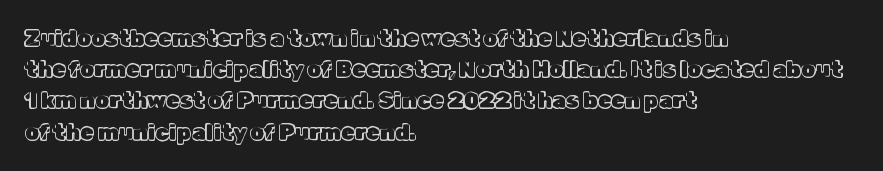
{"italic": "no", "underline": "no", "align": "left", "line_spacing": "normal", "line_spacing_ratio": 1.42, "letter_spacing": "normal", "letter_spacing_em": 0.0, "glyph_px": 22}
